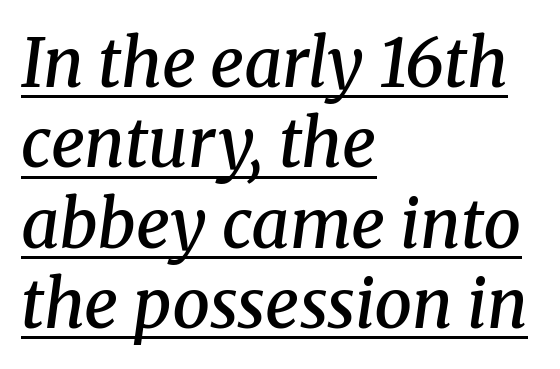
The image shows 67 px semibold serif type, italic (leaning right); set left-aligned, line spacing 1.2x, normal letter spacing, underlined; medium stroke contrast and a medium x-height.
